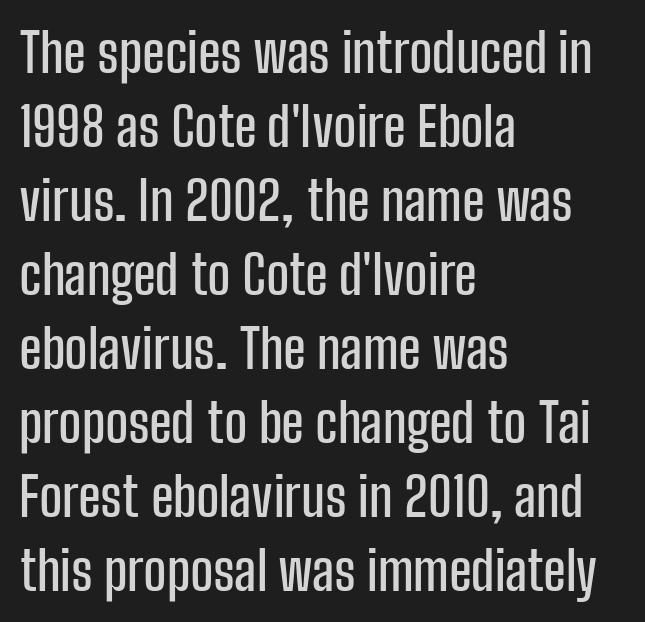
The image shows 54 px condensed sans-serif type, upright; set left-aligned, normal line spacing (1.37x), normal letter spacing, not underlined; low stroke contrast and a medium x-height.
